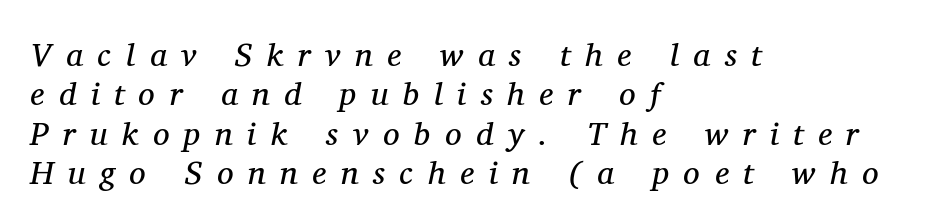
Every character sits at an angle, as italics do. On a weight scale, this lands at 450 or below. The passage shown is typeset with a serif family. Honestly, the letter spacing is so wide it's the main thing you notice. Line beginnings align vertically; line endings do not. Looks like regular typesetting: each glyph gets only the width it needs.
